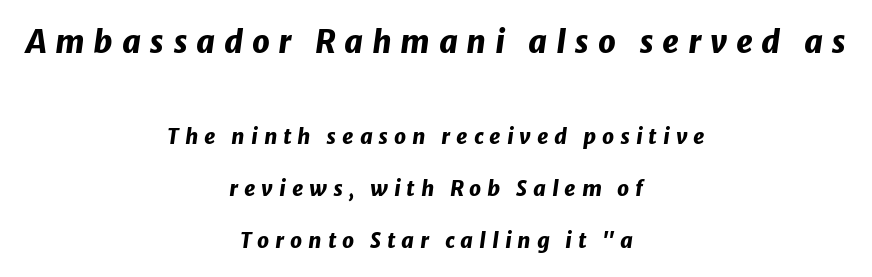
Q: Is the text bold? A: Yes.
Q: Is the text italic (slanted)? A: Yes, it leans right by about 8 degrees.
Q: Is the text underlined? A: No.
Q: How is the paragraph aligned? A: Centered.
Q: Is the spacing between letters normal or unusually wide? A: Unusually wide.
Q: Is the spacing between lines tight, normal or loose? A: Loose.
Q: Which block of text is set in a larger size, the first (top) or the second (bottom)? A: The first (top) one.
Q: Width (condensed, normal, or wide)? A: Normal.
Q: Stroke contrast? A: Low.
Q: x-height? A: Medium.
Q: Monospaced? A: No.
